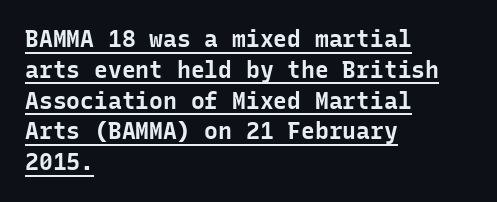
Does the lettering tilt? It doesn't — this is upright. Each line of the rendering has a horizontal stroke beneath the glyphs. One-word summary of the alignment: left. The type is set solid horizontally, with unmodified tracking. Pretty heavy lettering here — definitely bold.
